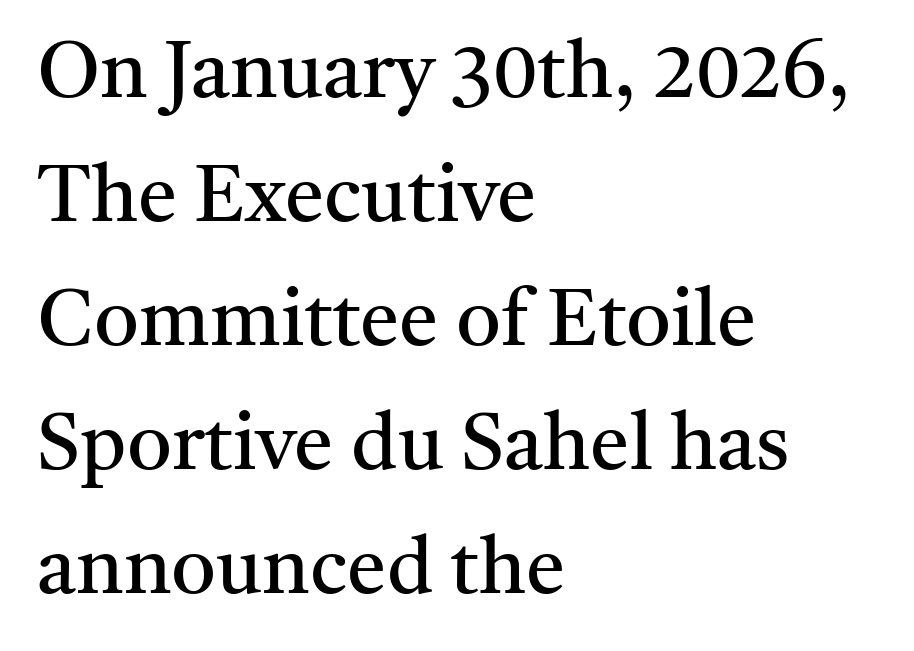
Q: Is the text bold? A: No.
Q: Is the text italic (slanted)? A: No, it is upright.
Q: Is the typeface a serif or a sans-serif typeface? A: Serif.
Q: Is the text underlined? A: No.
Q: How is the paragraph aligned? A: Left-aligned.
Q: Is the spacing between letters normal or unusually wide? A: Normal.
Q: Is the spacing between lines tight, normal or loose? A: Normal.
Q: Width (condensed, normal, or wide)? A: Normal.
Q: Stroke contrast? A: Medium.
Q: x-height? A: Medium.
Q: Monospaced? A: No.
